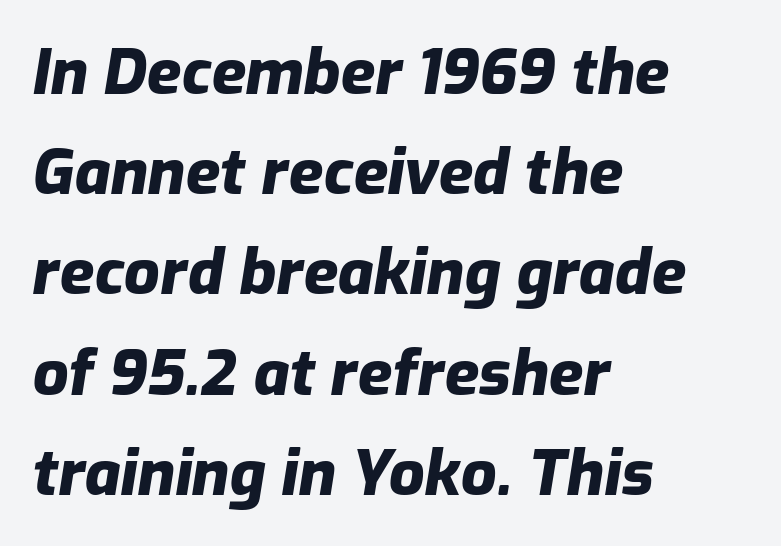
{"italic": "yes", "lean": "right", "slant_degrees": 9, "bold": "yes", "weight": "heavy", "width": "normal", "stroke_contrast": "low", "x_height": "medium", "monospaced": "no", "underline": "no", "align": "left", "line_spacing": "normal", "line_spacing_ratio": 1.59, "letter_spacing": "normal", "letter_spacing_em": 0.0, "glyph_px": 63}
